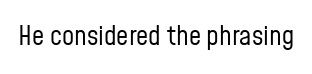
The image shows 27 px text type, upright; set normal letter spacing, not underlined.
